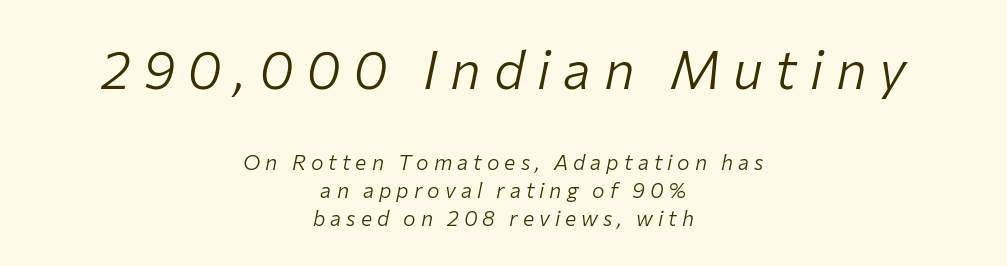
The image shows 53 px light type, italic (leaning right); set centered, normal line spacing (1.33x), unusually wide letter spacing (+0.24 em), not underlined; the first (top) block is 2.52x larger; low stroke contrast and a medium x-height.
